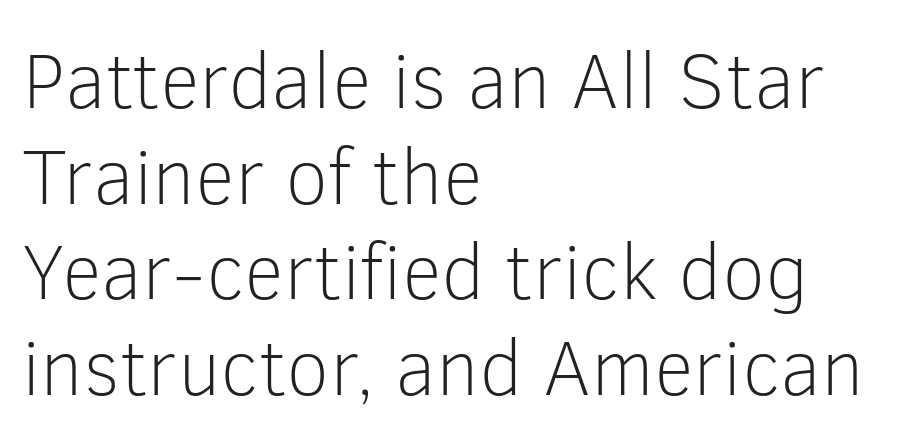
The image shows 79 px light sans-serif type, upright; set left-aligned, line spacing 1.21x, normal letter spacing, not underlined; low stroke contrast and a medium x-height.
